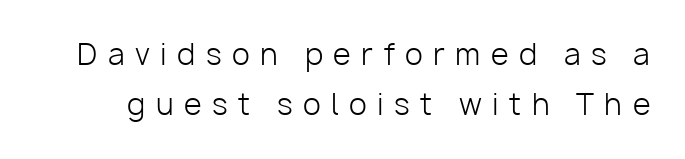
The typography opts for an upright posture over an oblique one. Counters stay open thanks to moderate or lighter strokes. I'd call this a sans setting — the letters go barefoot. Inter-character spacing is expanded well beyond the font's built-in metrics.
